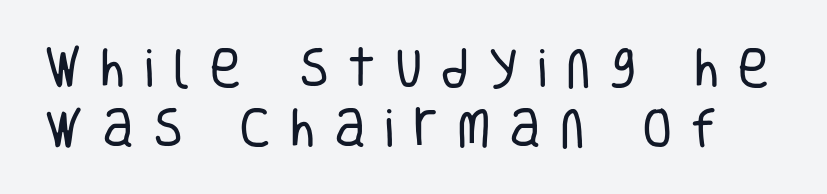
Q: Is the text bold? A: No.
Q: Is the text italic (slanted)? A: No, it is upright.
Q: Is the typeface a serif or a sans-serif typeface? A: Sans-serif.
Q: Is the text underlined? A: No.
Q: Is the spacing between letters normal or unusually wide? A: Unusually wide.
Q: Is the spacing between lines tight, normal or loose? A: Normal.
Q: Width (condensed, normal, or wide)? A: Condensed.
Q: Stroke contrast? A: Low.
Q: x-height? A: Large.
Q: Monospaced? A: No.
